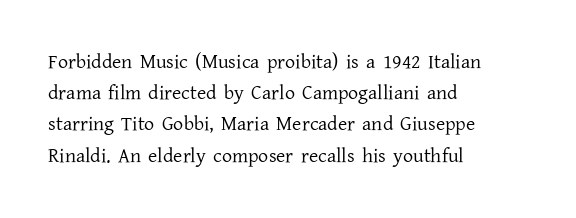
The image shows 20 px text type, upright; set left-aligned, normal line spacing (1.56x), normal letter spacing, not underlined.
